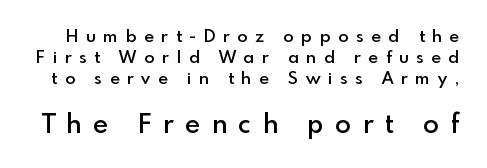
Q: Is the text bold? A: Semi-bold.
Q: Is the text italic (slanted)? A: No, it is upright.
Q: Is the text underlined? A: No.
Q: Is the spacing between letters normal or unusually wide? A: Unusually wide.
Q: Which block of text is set in a larger size, the first (top) or the second (bottom)? A: The second (bottom) one.
